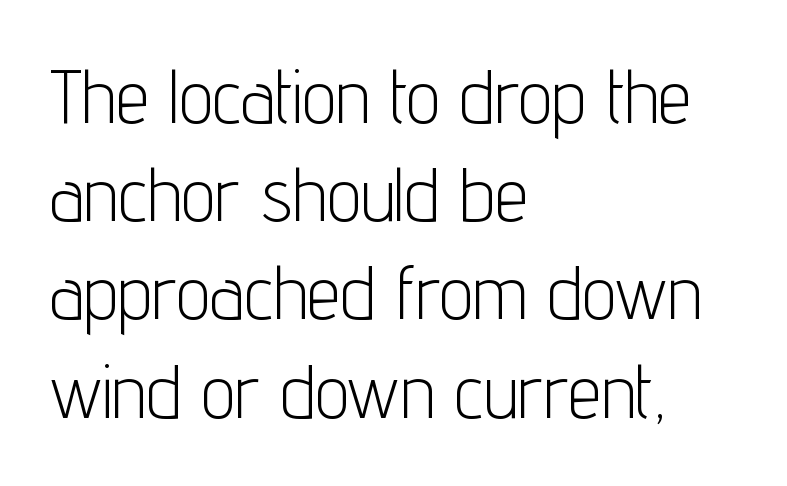
The image shows 75 px light, condensed sans-serif type, upright; set left-aligned, normal line spacing (1.31x), normal letter spacing, not underlined; low stroke contrast and a medium x-height.
